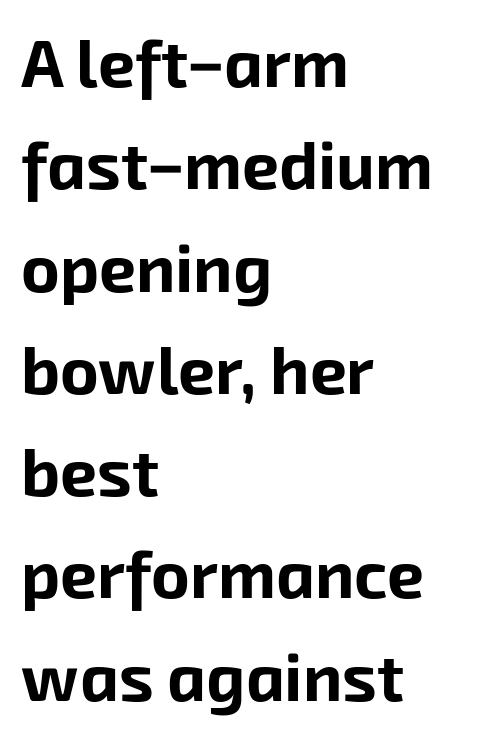
The image shows 66 px bold sans-serif type; set left-aligned, normal line spacing (1.55x), normal letter spacing, not underlined; low stroke contrast and a medium x-height.
